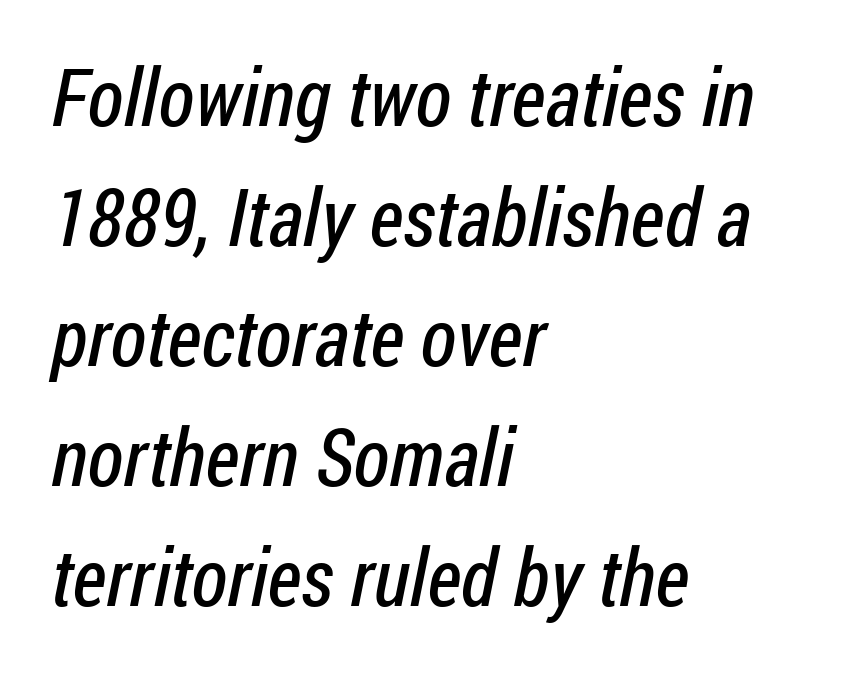
{"serif": "no", "bold": "no", "weight": "regular", "width": "condensed", "stroke_contrast": "low", "x_height": "medium", "monospaced": "no", "underline": "no", "align": "left", "line_spacing": "normal", "line_spacing_ratio": 1.5, "letter_spacing": "normal", "letter_spacing_em": 0.0, "glyph_px": 80}
